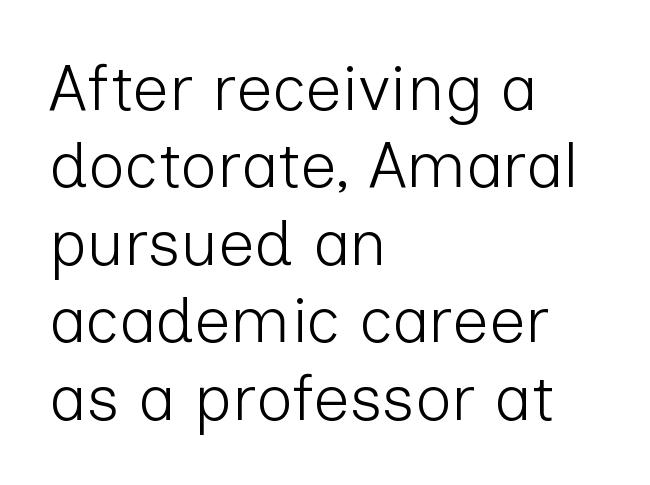
Q: Is the text bold? A: No.
Q: Is the text italic (slanted)? A: No, it is upright.
Q: Is the typeface a serif or a sans-serif typeface? A: Sans-serif.
Q: Is the text underlined? A: No.
Q: How is the paragraph aligned? A: Left-aligned.
Q: Is the spacing between letters normal or unusually wide? A: Normal.
Q: Width (condensed, normal, or wide)? A: Normal.
Q: Stroke contrast? A: Low.
Q: x-height? A: Medium.
Q: Monospaced? A: No.
